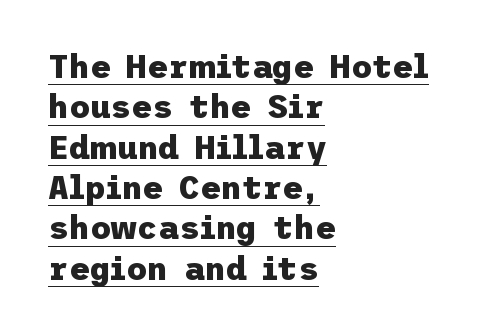
Q: Is the text bold? A: Yes.
Q: Is the text italic (slanted)? A: No, it is upright.
Q: Is the typeface a serif or a sans-serif typeface? A: Sans-serif.
Q: Is the text underlined? A: Yes.
Q: How is the paragraph aligned? A: Left-aligned.
Q: Is the spacing between letters normal or unusually wide? A: Normal.
Q: Is the spacing between lines tight, normal or loose? A: Normal.
Q: Width (condensed, normal, or wide)? A: Normal.
Q: Stroke contrast? A: Low.
Q: x-height? A: Medium.
